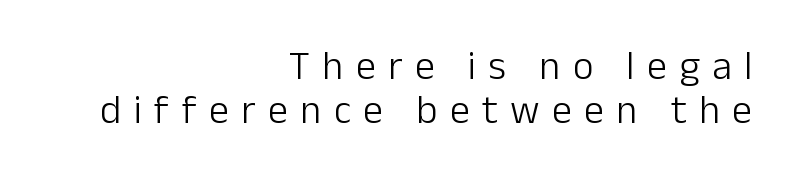
Notice how descenders almost collide with the ascenders below — that's tight leading. Looks like regular typesetting: each glyph gets only the width it needs. Letters rest on an invisible, unmarked baseline. The rendering inserts visible extra space after every character. Weight: not bold — regular or lighter. The typography opts for an upright posture over an oblique one.
